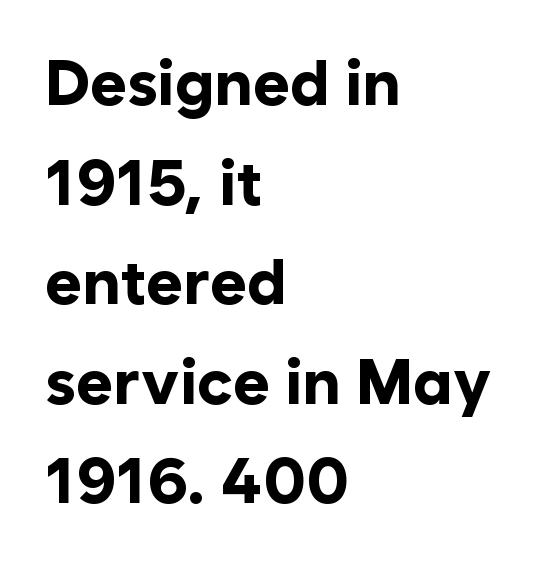
The image shows 63 px bold sans-serif type, upright; set left-aligned, normal line spacing (1.58x), normal letter spacing, not underlined; low stroke contrast and a medium x-height.
